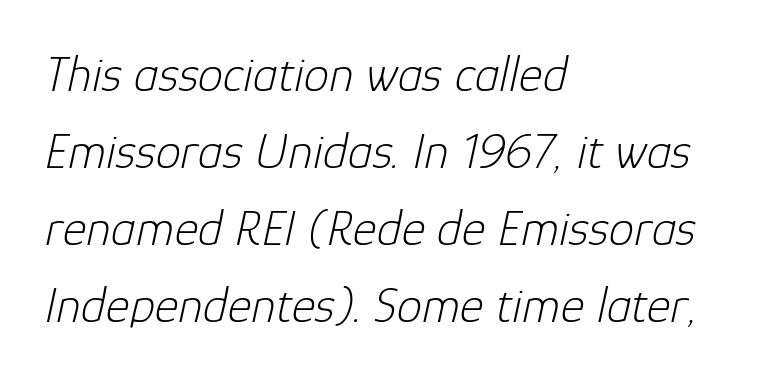
The image shows 51 px light type, italic (leaning right); set left-aligned, normal line spacing (1.51x), normal letter spacing, not underlined; low stroke contrast and a medium x-height.
